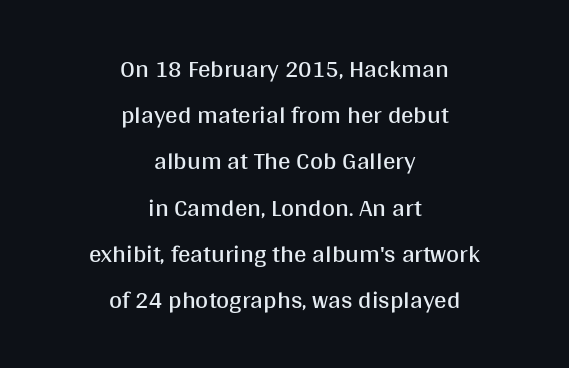
This reads as an unemphasized weight, regular at the heaviest. Ordinary non-slanted type is in use. A bare baseline throughout the passage. A student would call this center alignment; a typographer would say set centered.
